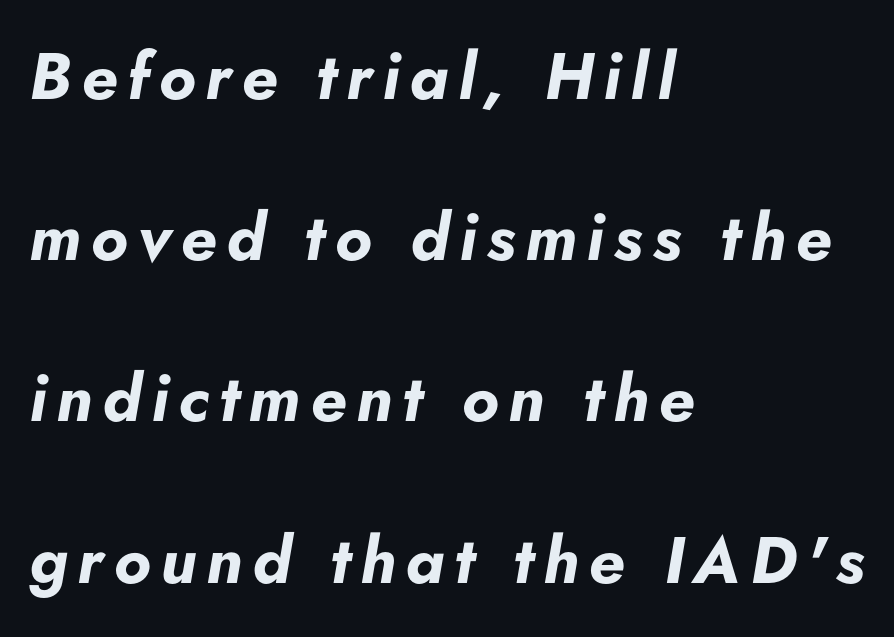
Q: Is the text bold? A: Yes.
Q: Is the text italic (slanted)? A: Yes, it leans right by about 5 degrees.
Q: Is the text underlined? A: No.
Q: How is the paragraph aligned? A: Left-aligned.
Q: Is the spacing between lines tight, normal or loose? A: Loose.
Q: Width (condensed, normal, or wide)? A: Normal.
Q: Stroke contrast? A: Low.
Q: x-height? A: Small.
Q: Monospaced? A: No.
